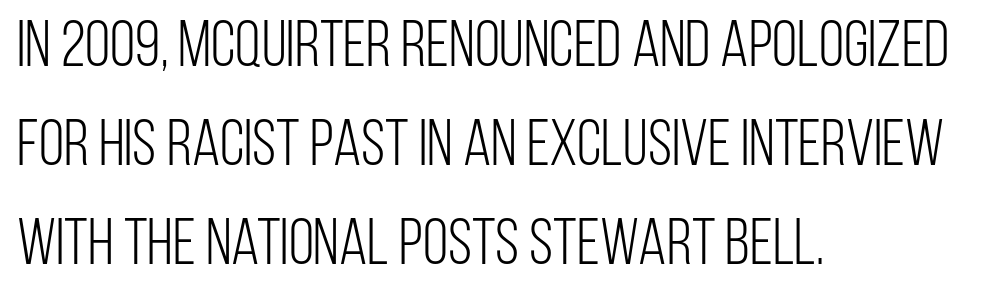
Q: Is the text bold? A: No.
Q: Is the text italic (slanted)? A: No, it is upright.
Q: Is the typeface a serif or a sans-serif typeface? A: Sans-serif.
Q: Is the text underlined? A: No.
Q: How is the paragraph aligned? A: Left-aligned.
Q: Is the spacing between letters normal or unusually wide? A: Normal.
Q: Is the spacing between lines tight, normal or loose? A: Normal.
Q: Width (condensed, normal, or wide)? A: Condensed.
Q: Stroke contrast? A: Low.
Q: x-height? A: Large.
Q: Monospaced? A: No.
